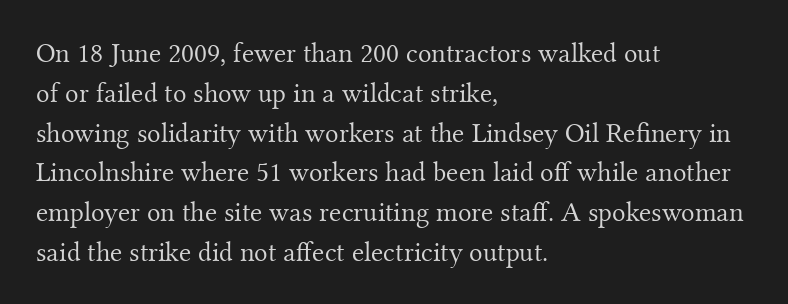
The image shows 28 px light serif type, upright; set left-aligned, normal line spacing (1.42x), normal letter spacing, not underlined; medium stroke contrast and a small x-height.
